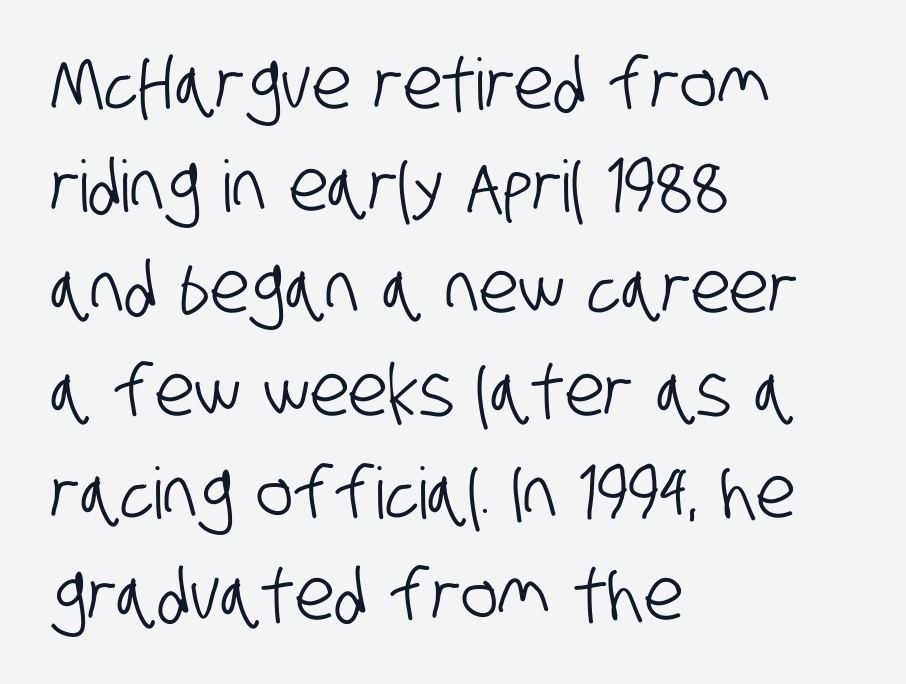
{"serif": "no", "width": "condensed", "stroke_contrast": "low", "x_height": "large", "monospaced": "no", "underline": "no", "align": "left", "line_spacing": "normal", "line_spacing_ratio": 1.44, "letter_spacing": "normal", "letter_spacing_em": 0.0, "glyph_px": 71}
